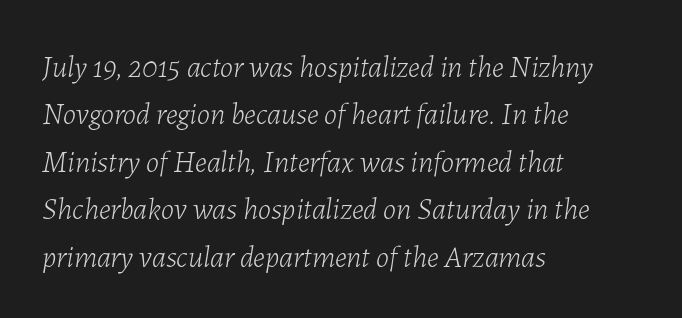
The image shows 30 px light type, italic (leaning right); set left-aligned, normal line spacing (1.58x), normal letter spacing, not underlined; low stroke contrast and a medium x-height.
